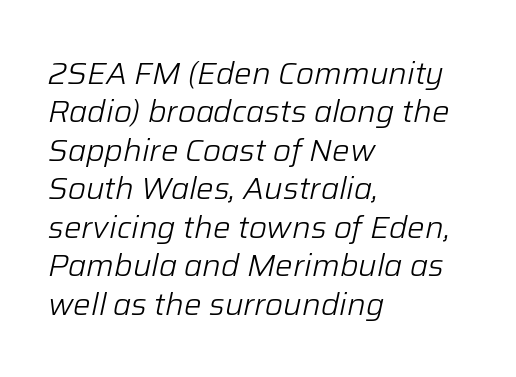
The face used here is rendered with its standard letterfit. Would a proofreader flag this as italicized? Yes. Check under the words: just untouched page. Heft: none added — not bold. Line beginnings align vertically; line endings do not. Proportional: the letters do not fall into vertical columns.
